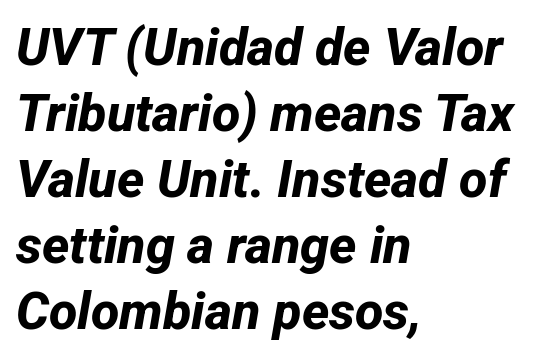
The image shows 52 px bold sans-serif type; set left-aligned, normal line spacing (1.27x), normal letter spacing, not underlined; low stroke contrast and a medium x-height.
